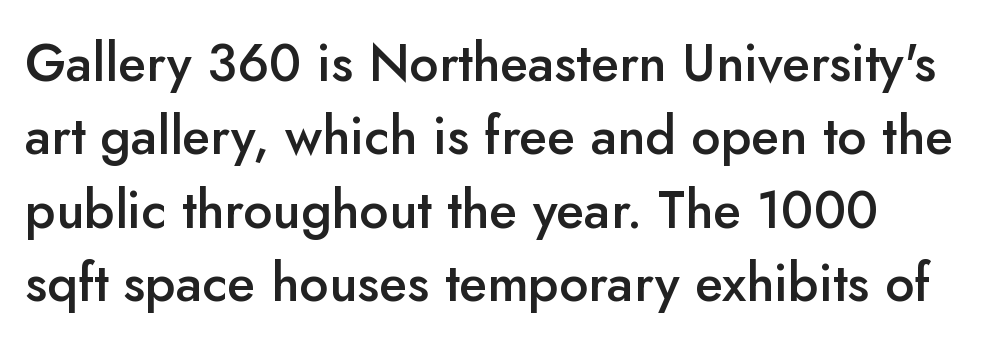
Q: Is the text bold? A: Semi-bold.
Q: Is the text italic (slanted)? A: No, it is upright.
Q: Is the typeface a serif or a sans-serif typeface? A: Sans-serif.
Q: Is the text underlined? A: No.
Q: Is the spacing between letters normal or unusually wide? A: Normal.
Q: Is the spacing between lines tight, normal or loose? A: Normal.
Q: Width (condensed, normal, or wide)? A: Normal.
Q: Stroke contrast? A: Low.
Q: x-height? A: Small.
Q: Monospaced? A: No.
